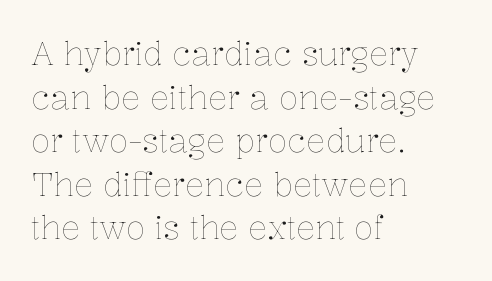
{"italic": "no", "bold": "no", "weight": "thin", "width": "normal", "stroke_contrast": "low", "x_height": "medium", "monospaced": "no", "underline": "no", "align": "left", "line_spacing": "normal", "line_spacing_ratio": 1.36, "letter_spacing": "normal", "letter_spacing_em": 0.0, "glyph_px": 32}
